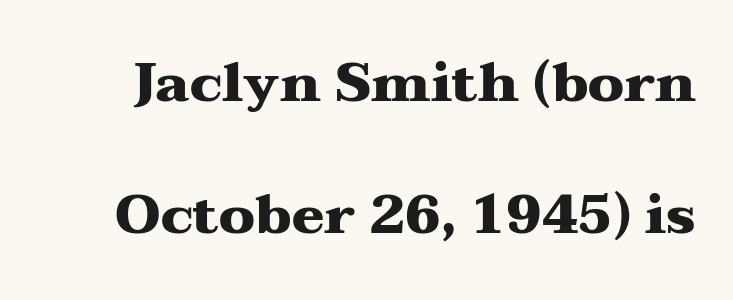
The image shows 54 px heavy, wide serif type, upright; set loose line spacing (2.45x), normal letter spacing, not underlined; medium stroke contrast and a medium x-height.
